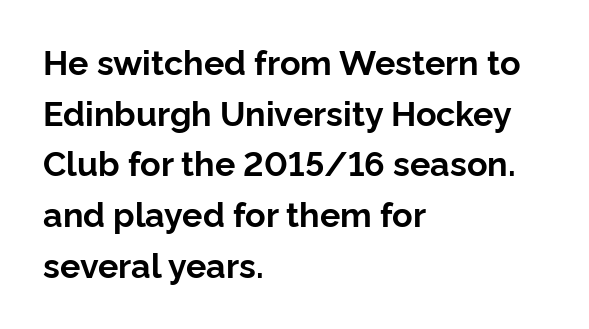
{"serif": "no", "italic": "no", "bold": "yes", "weight": "bold", "width": "normal", "stroke_contrast": "low", "x_height": "medium", "monospaced": "no", "underline": "no", "align": "left", "line_spacing": "normal", "line_spacing_ratio": 1.49, "letter_spacing": "normal", "letter_spacing_em": 0.0, "glyph_px": 34}
